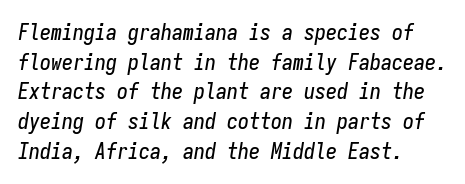
The words here are not underlined. Vertical spacing — default. How are the letters spaced? Ordinarily, with no added tracking. The specimen reads as italic at a glance. The paragraph has a hard left edge and a soft right edge.
